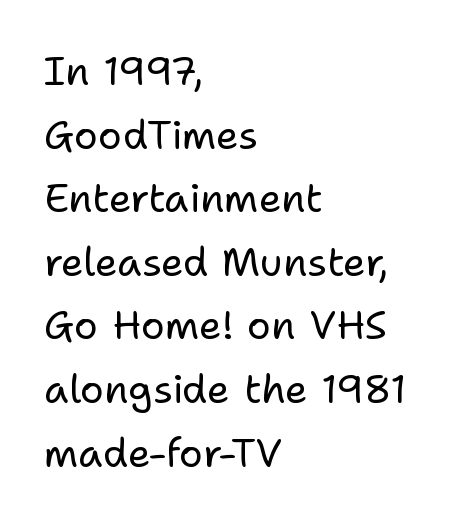
The image shows 40 px regular-weight sans-serif type, upright; set left-aligned, normal line spacing (1.59x), normal letter spacing, not underlined; low stroke contrast and a medium x-height.
